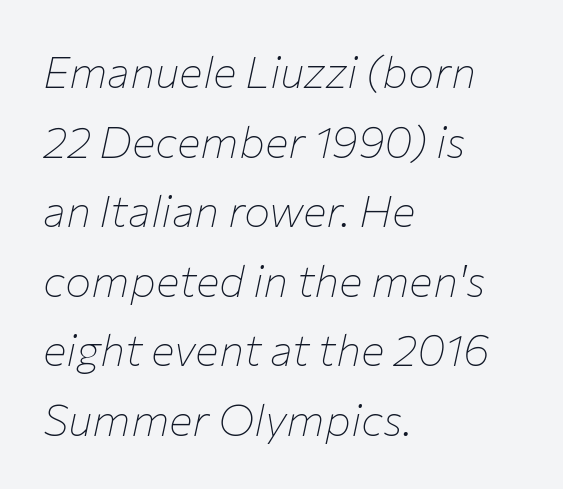
The image shows 44 px thin type, italic (leaning right); set left-aligned, normal line spacing (1.58x), normal letter spacing, not underlined; low stroke contrast and a medium x-height.
